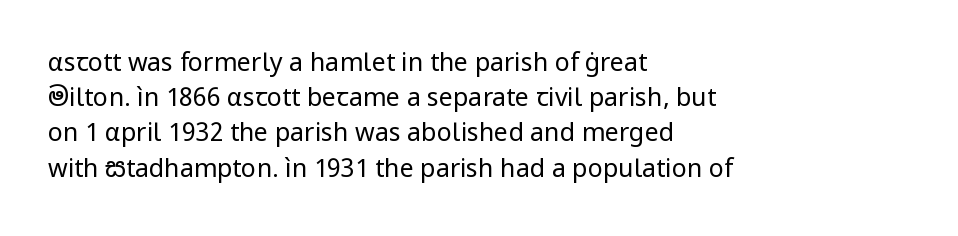
{"italic": "no", "bold": "no", "underline": "no", "align": "left", "line_spacing": "normal", "line_spacing_ratio": 1.41, "letter_spacing": "normal", "letter_spacing_em": 0.0, "glyph_px": 25}
